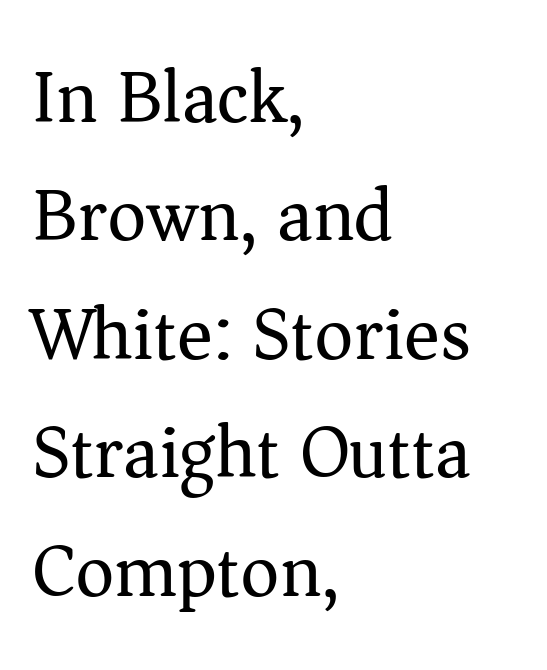
Is this a fixed-width face? No — the glyphs have proportional, varying widths. The passage shown is typeset with a serif family. The paragraph has a hard left edge and a soft right edge. Rule under the text: the space is simply empty. Posture: upright roman. You could call the tracking neutral — neither tight nor loose.
